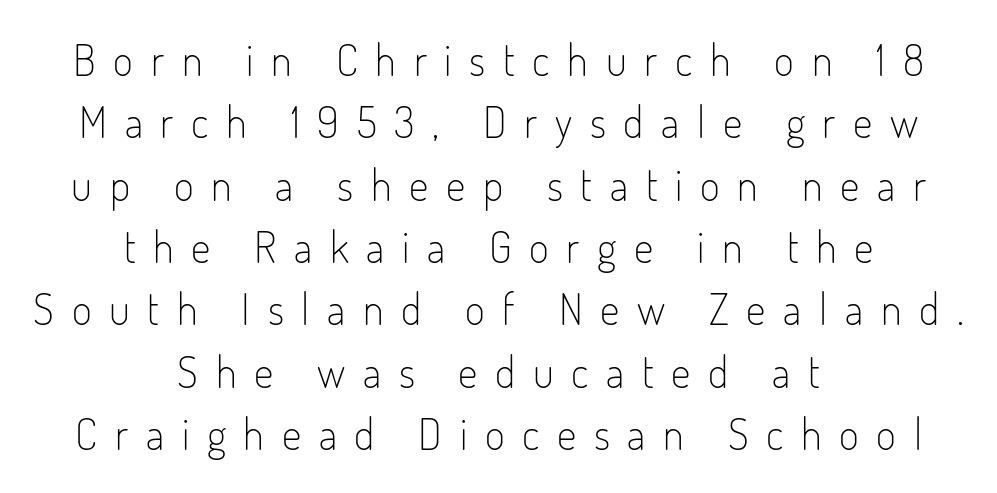
{"serif": "no", "italic": "no", "bold": "no", "weight": "light", "width": "condensed", "stroke_contrast": "low", "x_height": "small", "monospaced": "no", "underline": "no", "align": "center", "line_spacing": "normal", "line_spacing_ratio": 1.45, "letter_spacing": "wide", "letter_spacing_em": 0.41, "glyph_px": 43}
